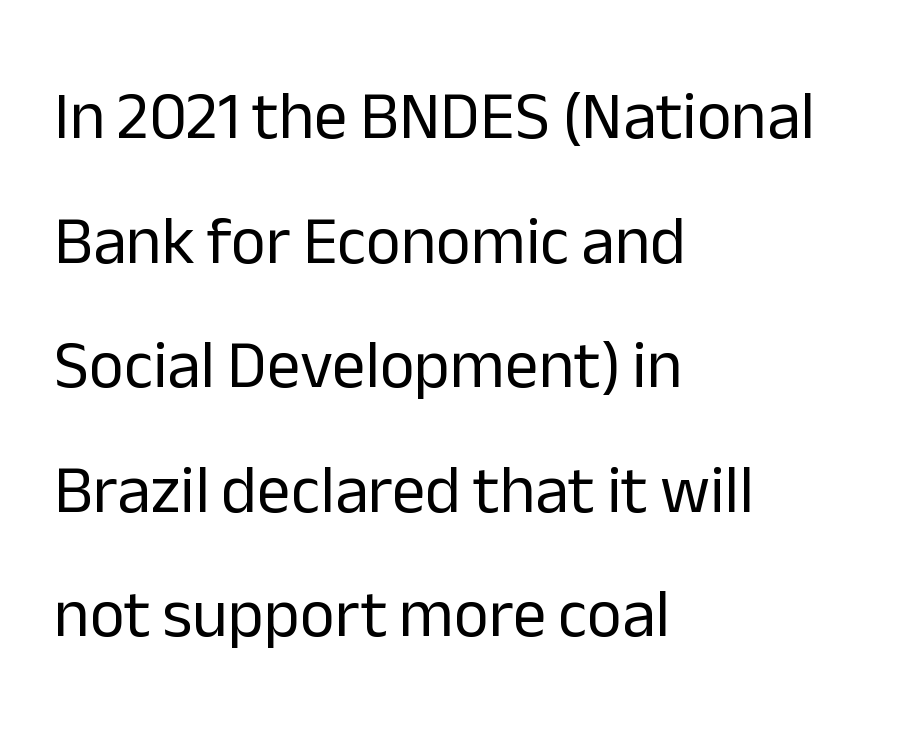
The image shows 67 px regular-weight sans-serif type, upright; set left-aligned, line spacing 1.86x, normal letter spacing, not underlined; low stroke contrast and a medium x-height.
